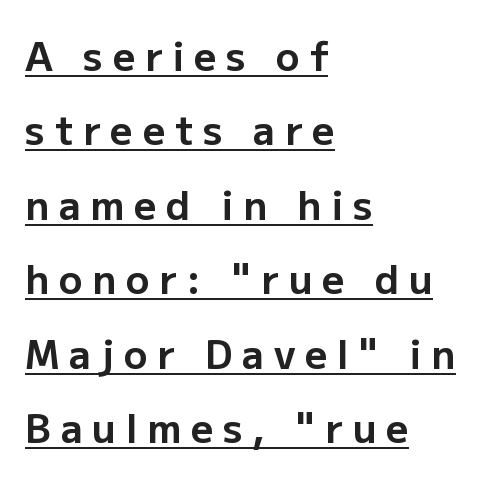
Q: Is the text bold? A: Yes.
Q: Is the text italic (slanted)? A: No, it is upright.
Q: Is the typeface a serif or a sans-serif typeface? A: Sans-serif.
Q: Is the text underlined? A: Yes.
Q: How is the paragraph aligned? A: Left-aligned.
Q: Is the spacing between letters normal or unusually wide? A: Unusually wide.
Q: Is the spacing between lines tight, normal or loose? A: Loose.
Q: Width (condensed, normal, or wide)? A: Normal.
Q: Stroke contrast? A: Low.
Q: x-height? A: Medium.
Q: Monospaced? A: No.
